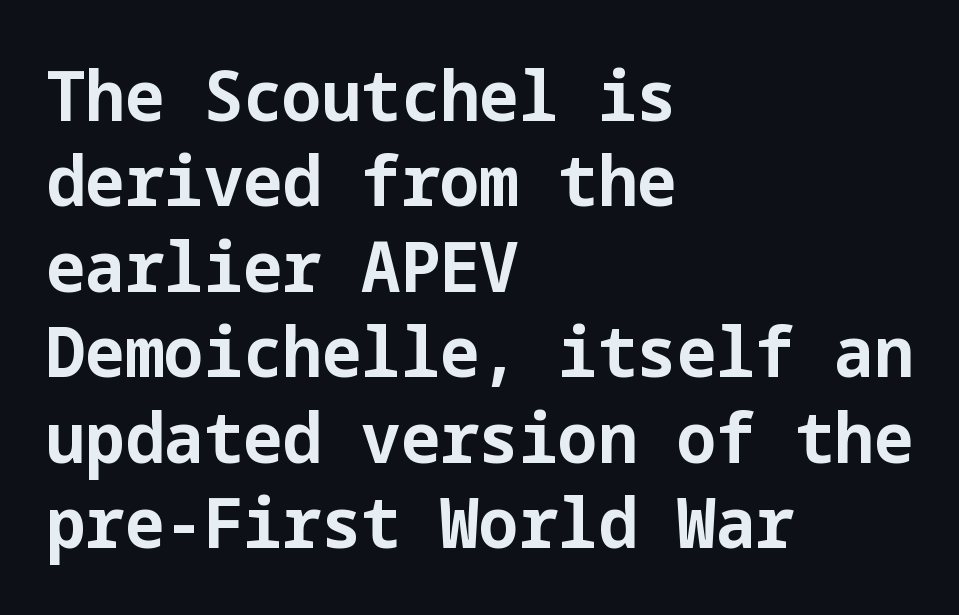
The image shows 70 px bold sans-serif type, upright; set left-aligned, line spacing 1.22x, normal letter spacing, not underlined; low stroke contrast and a medium x-height.
